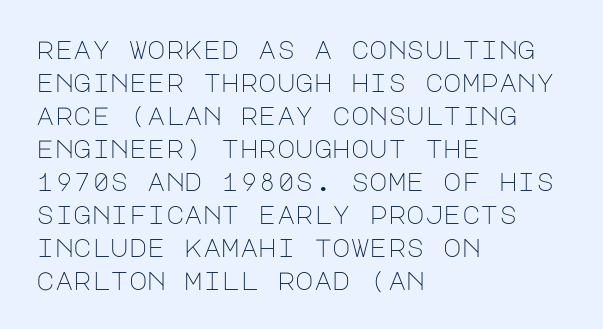
The image shows 25 px text type, upright; set left-aligned, normal line spacing (1.32x), normal letter spacing, not underlined.
